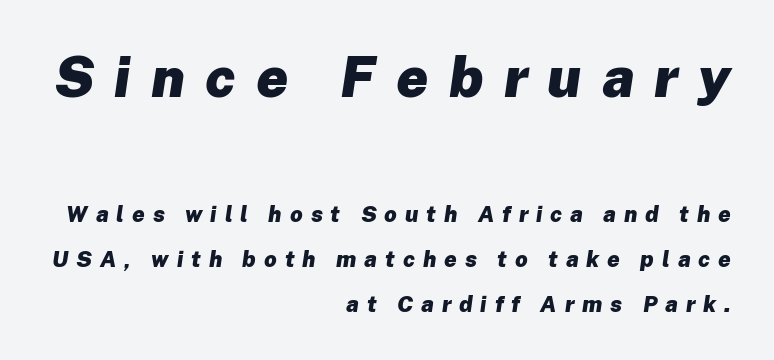
{"italic": "yes", "lean": "right", "slant_degrees": 8, "bold": "yes", "weight": "heavy", "width": "normal", "stroke_contrast": "low", "x_height": "medium", "monospaced": "no", "underline": "no", "align": "right", "line_spacing": "loose", "line_spacing_ratio": 2.03, "letter_spacing": "wide", "letter_spacing_em": 0.36, "larger_block": "first", "size_ratio": 2.55, "glyph_px": 56}
